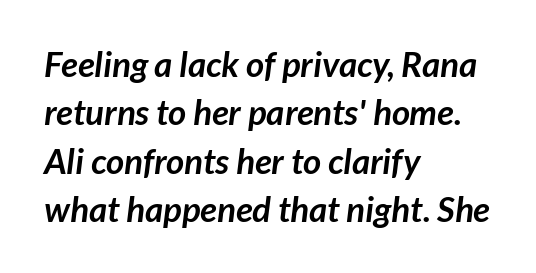
Q: Is the text bold? A: Yes.
Q: Is the typeface a serif or a sans-serif typeface? A: Sans-serif.
Q: Is the text underlined? A: No.
Q: How is the paragraph aligned? A: Left-aligned.
Q: Is the spacing between letters normal or unusually wide? A: Normal.
Q: Is the spacing between lines tight, normal or loose? A: Normal.
Q: Width (condensed, normal, or wide)? A: Normal.
Q: Stroke contrast? A: Low.
Q: x-height? A: Medium.
Q: Monospaced? A: No.
